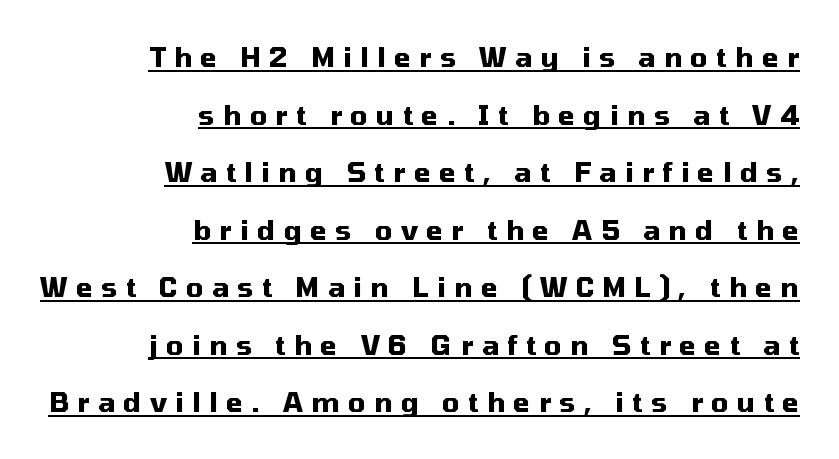
{"italic": "no", "bold": "yes", "underline": "yes", "align": "right", "line_spacing": "loose", "line_spacing_ratio": 2.13, "letter_spacing": "wide", "letter_spacing_em": 0.31, "glyph_px": 27}
